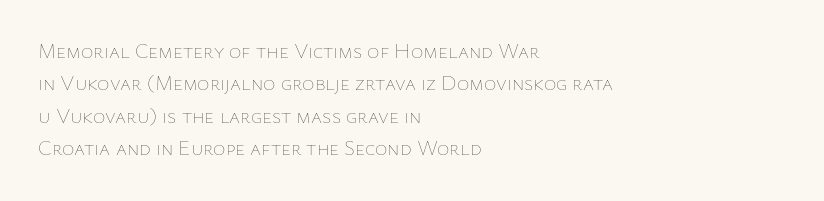
{"italic": "no", "bold": "no", "underline": "no", "align": "left", "line_spacing": "normal", "line_spacing_ratio": 1.54, "letter_spacing": "normal", "letter_spacing_em": 0.0, "glyph_px": 21}
